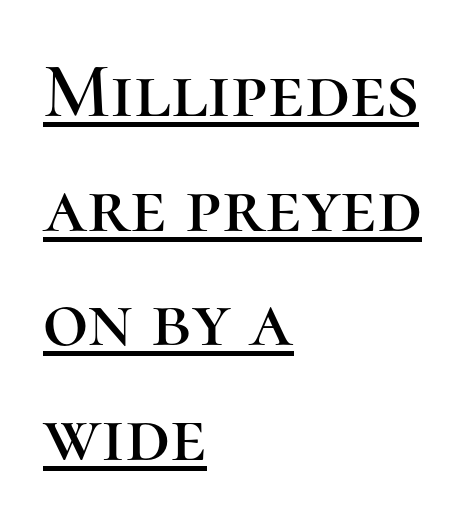
Varying glyph widths throughout — classic text-font behaviour. The lines are quadded left. In terms of letterspacing, this is plain default setting. Line spacing here is normal. The lettering stays uniformly vertical, giving the passage a roman look. This rendering employs a face with finishing strokes, i.e., a serif.
